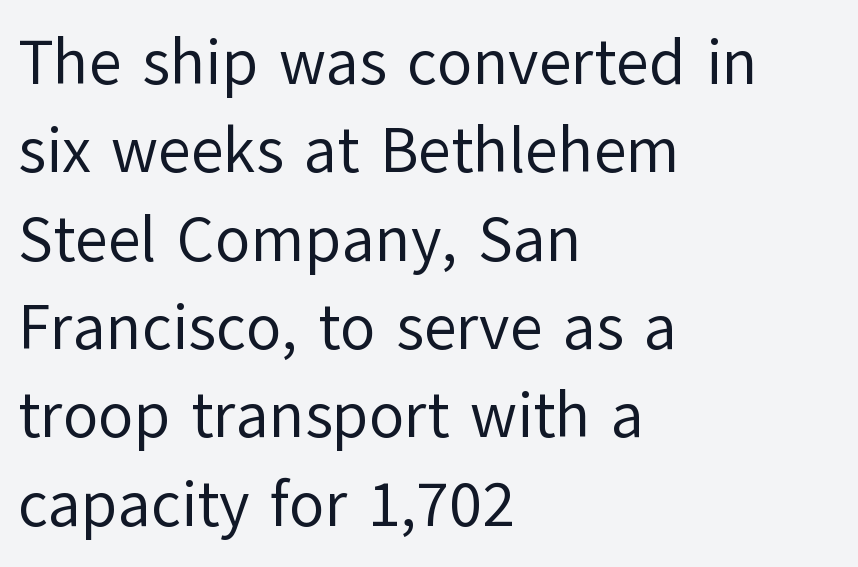
Unlike italic type, these characters show no tilt at all. Tracking here is standard; glyphs follow each other at the usual distance. A sans-serif font was chosen for this passage. The cut favours lightness, reaching ordinary text weight at its darkest. Nobody drew a line under any word here.
